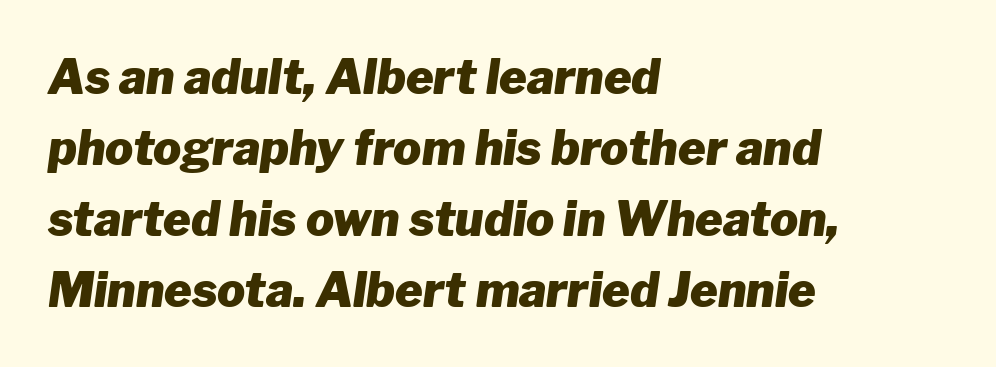
Q: Is the text bold? A: Yes.
Q: Is the text italic (slanted)? A: Yes, it leans right by about 8 degrees.
Q: Is the text underlined? A: No.
Q: How is the paragraph aligned? A: Left-aligned.
Q: Is the spacing between letters normal or unusually wide? A: Normal.
Q: Is the spacing between lines tight, normal or loose? A: Normal.
Q: Width (condensed, normal, or wide)? A: Normal.
Q: Stroke contrast? A: Low.
Q: x-height? A: Medium.
Q: Monospaced? A: No.
